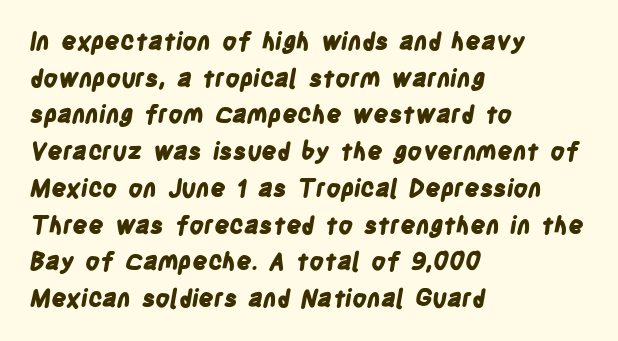
The image shows 24 px bold type; set left-aligned, normal line spacing (1.53x), normal letter spacing, not underlined.
